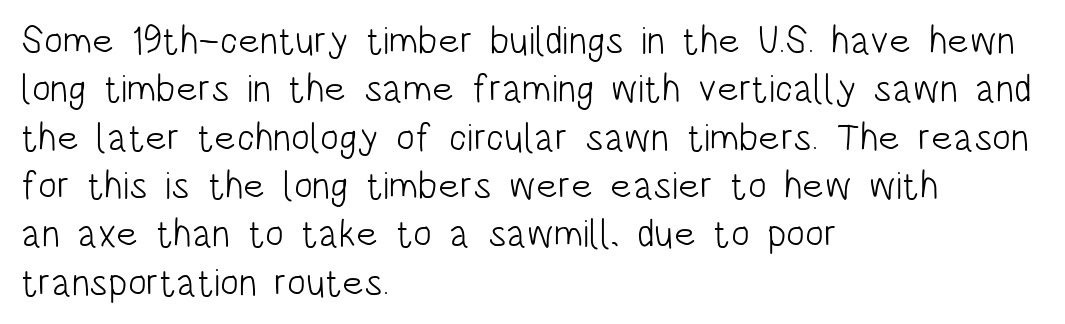
This reads as an unemphasized weight, regular at the heaviest. Does extra space separate the letters? No, they use regular spacing. The specimen omits any rule beneath the text block's lines. Tall strokes in this sample are plumb rather than angled. Notice how the passage keeps a crisp vertical edge on the left only. Type style note: lacks serifs.
